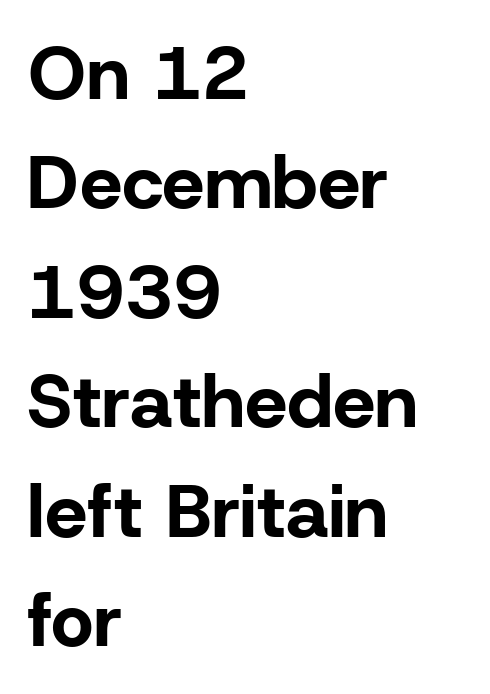
Is this a fixed-width face? No — the glyphs have proportional, varying widths. This is heavy type, rendered in bold. Summary of vertical rhythm: regular, with standard interline spacing. In CSS terms this would be text-align: left. Do the letters lean? They stand straight. Underlining? Definitely not there.
